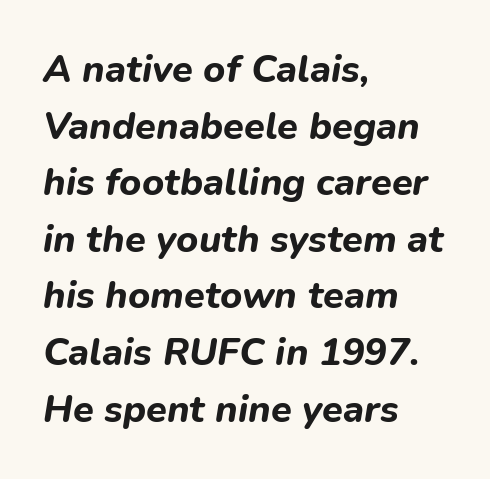
The image shows 38 px bold type, italic (leaning right); set left-aligned, normal line spacing (1.49x), normal letter spacing, not underlined; low stroke contrast and a medium x-height.
